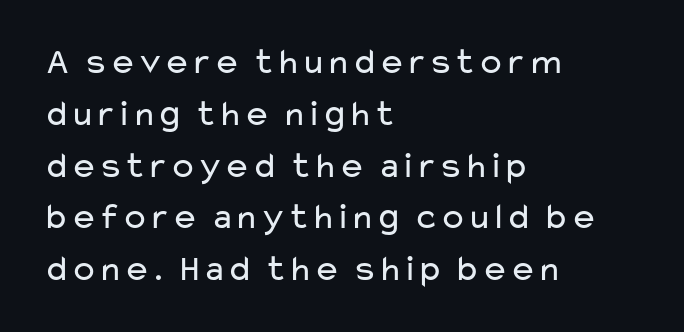
Lines of text with bare space underneath. The letters stand straight up with perfectly vertical stems. No extra ink here — the face is not bold. The type family on display is of the sans-serif kind. Horizontal bands of white between lines are of average thickness.
